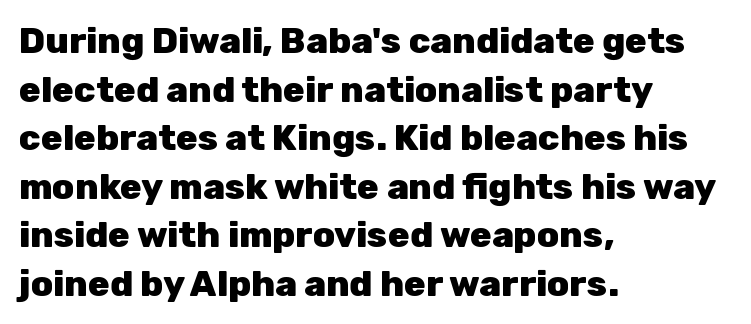
Think of a printed novel: that variable character pitch is what you see here. The lines in this sample share a left origin and differ only in where they stop. Does the weight exceed regular? Yes, all the way to bold. The font's upright variant was chosen for this text. Each row of text sits above clean, open space.
